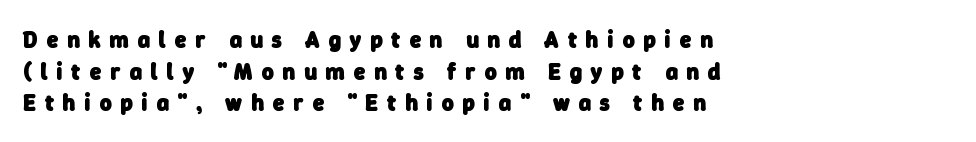
Check the space under the baseline: it is left empty. What weight is shown? A full bold with thick strokes. Compared with a centered layout, this one pins lines to the left instead. The designer left line spacing at the default. Observe the wide spacing: letters keep a clear distance from each other.
